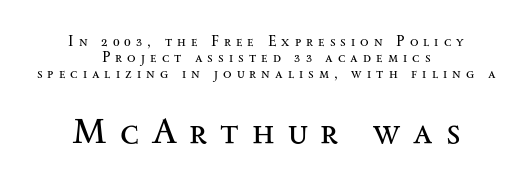
This rendering uses center alignment, leaving both contours irregular but symmetric. Compare the two chunks: the lower has the greater cap height. This block would grow much taller if given ordinary leading; it's compressed now. A clean baseline with only descenders dipping below it. You could not count columns in this text — the font is proportionally spaced. Spacing between characters has been opened up far beyond the box default.
